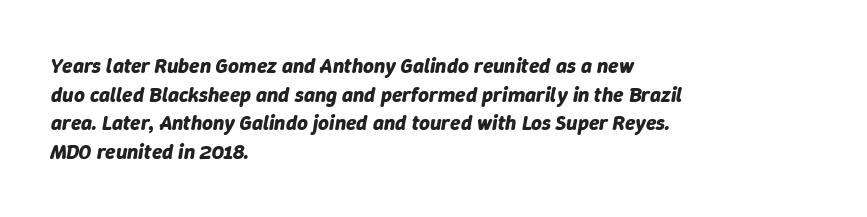
The image shows 21 px bold type, italic (leaning right); set left-aligned, normal line spacing (1.36x), normal letter spacing, not underlined.
